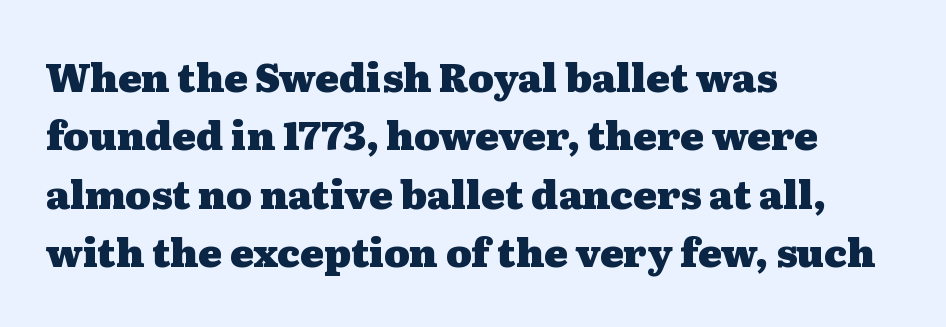
Q: Is the text bold? A: Yes.
Q: Is the text italic (slanted)? A: No, it is upright.
Q: Is the typeface a serif or a sans-serif typeface? A: Serif.
Q: Is the text underlined? A: No.
Q: How is the paragraph aligned? A: Left-aligned.
Q: Is the spacing between letters normal or unusually wide? A: Normal.
Q: Is the spacing between lines tight, normal or loose? A: Normal.
Q: Width (condensed, normal, or wide)? A: Wide.
Q: Stroke contrast? A: Medium.
Q: x-height? A: Medium.
Q: Monospaced? A: No.
